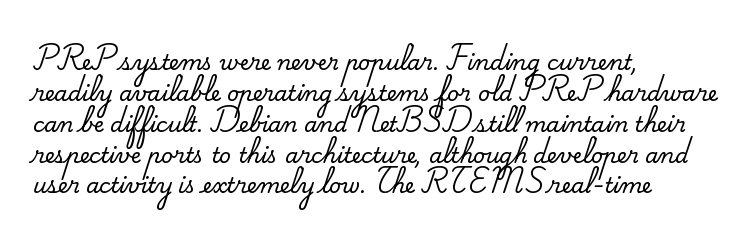
There is no visible air inserted between adjacent glyphs. Alignment: flush left. The words here are not underlined. The designer left line spacing at the default.
